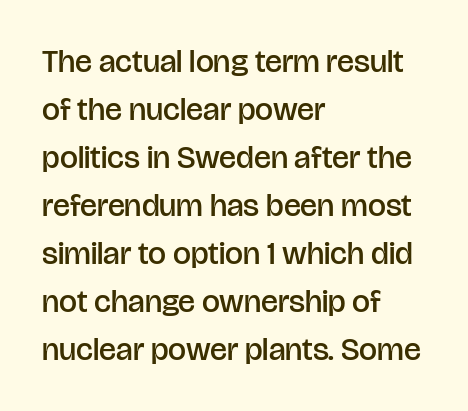
{"serif": "no", "italic": "no", "bold": "semi", "weight": "semibold", "width": "normal", "stroke_contrast": "low", "x_height": "large", "monospaced": "no", "underline": "no", "align": "left", "line_spacing": "normal", "line_spacing_ratio": 1.5, "letter_spacing": "normal", "letter_spacing_em": 0.0, "glyph_px": 32}
